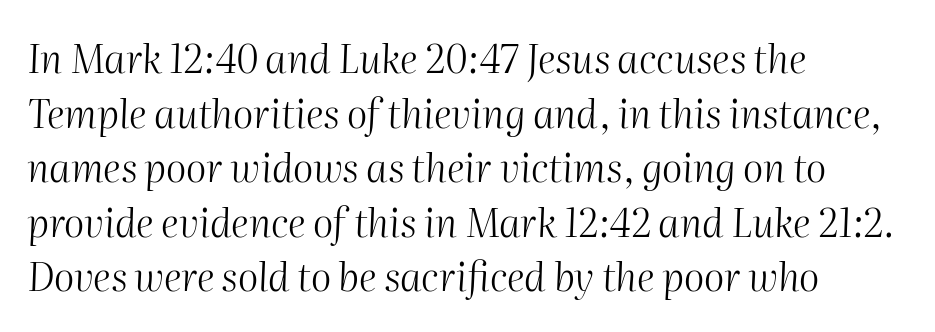
The image shows 39 px light type, italic (leaning right); set left-aligned, normal line spacing (1.4x), normal letter spacing, not underlined; medium stroke contrast and a medium x-height.
